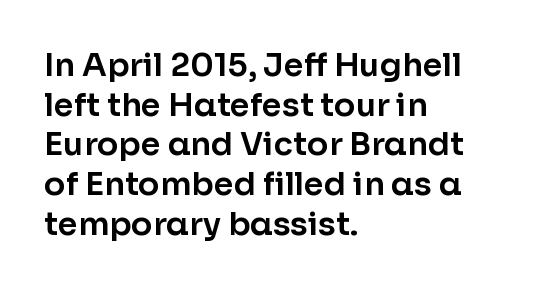
Q: Is the text italic (slanted)? A: No, it is upright.
Q: Is the typeface a serif or a sans-serif typeface? A: Sans-serif.
Q: Is the text underlined? A: No.
Q: How is the paragraph aligned? A: Left-aligned.
Q: Is the spacing between letters normal or unusually wide? A: Normal.
Q: Width (condensed, normal, or wide)? A: Normal.
Q: Stroke contrast? A: Low.
Q: x-height? A: Medium.
Q: Monospaced? A: No.
